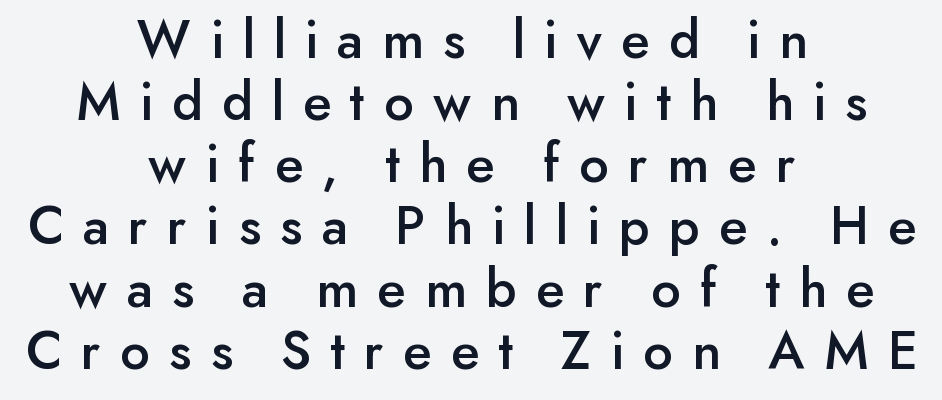
Q: Is the text italic (slanted)? A: No, it is upright.
Q: Is the typeface a serif or a sans-serif typeface? A: Sans-serif.
Q: Is the text underlined? A: No.
Q: How is the paragraph aligned? A: Centered.
Q: Is the spacing between letters normal or unusually wide? A: Unusually wide.
Q: Is the spacing between lines tight, normal or loose? A: Tight.
Q: Width (condensed, normal, or wide)? A: Normal.
Q: Stroke contrast? A: Low.
Q: x-height? A: Small.
Q: Monospaced? A: No.
